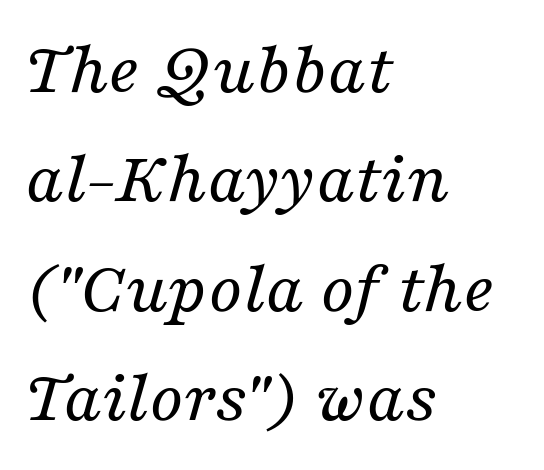
Q: Is the text bold? A: No.
Q: Is the text italic (slanted)? A: Yes, it leans right by about 16 degrees.
Q: Is the typeface a serif or a sans-serif typeface? A: Serif.
Q: Is the text underlined? A: No.
Q: How is the paragraph aligned? A: Left-aligned.
Q: Is the spacing between letters normal or unusually wide? A: Normal.
Q: Is the spacing between lines tight, normal or loose? A: Normal.
Q: Width (condensed, normal, or wide)? A: Normal.
Q: Stroke contrast? A: Medium.
Q: x-height? A: Medium.
Q: Monospaced? A: No.
